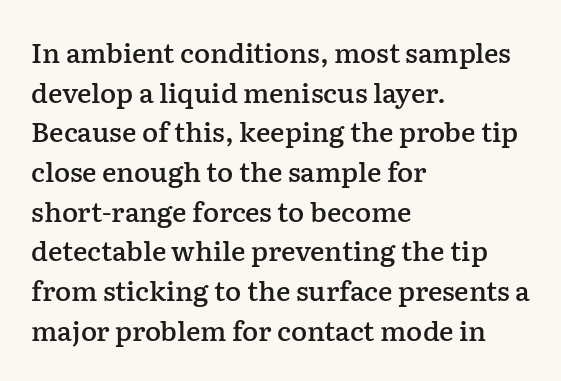
Observe the ordinary spacing: letters are neighbours, not strangers. The font's upright variant was chosen for this text. Letters rest on an invisible, unmarked baseline. The leading is moderate, giving the passage an even texture. The paragraph has a hard left edge and a soft right edge.
